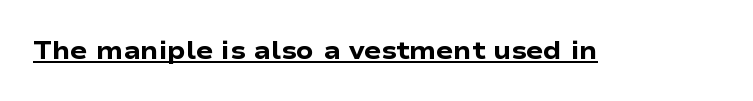
The face used here appears with an underline applied. Nope, not italic — everything's standing straight. This is heavy type, rendered in bold. Nobody touched the tracking dial on this one.
